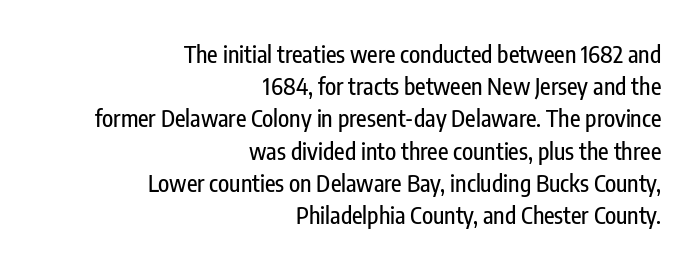
How are the letters spaced? Ordinarily, with no added tracking. Which margin do the lines hug? The right one — the left edge is uneven. When letters stand straight like this, we call the style roman or upright. The leading is moderate, giving the passage an even texture. Descender tails drop into unmarked territory.
